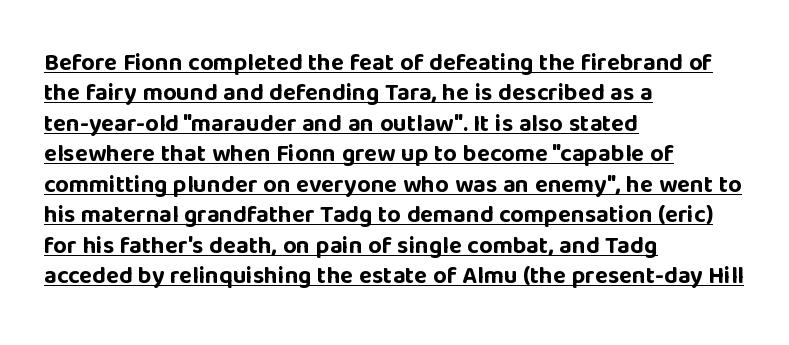
The image shows 24 px bold type, upright; set left-aligned, normal line spacing (1.27x), normal letter spacing, underlined.
